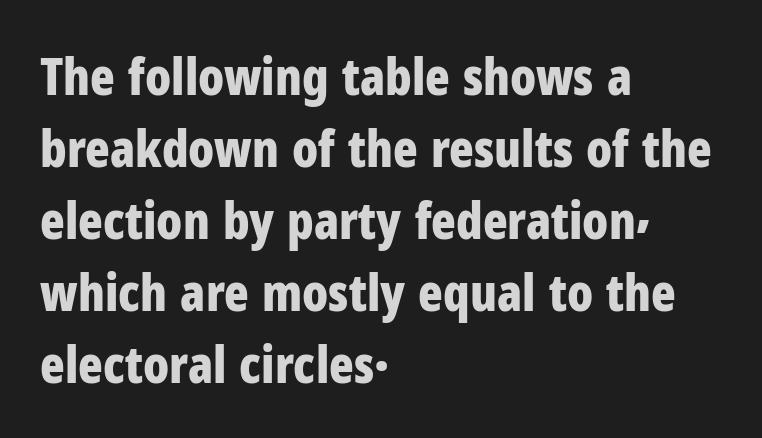
Q: Is the text bold? A: Yes.
Q: Is the text italic (slanted)? A: No, it is upright.
Q: Is the typeface a serif or a sans-serif typeface? A: Sans-serif.
Q: Is the text underlined? A: No.
Q: How is the paragraph aligned? A: Left-aligned.
Q: Is the spacing between letters normal or unusually wide? A: Normal.
Q: Is the spacing between lines tight, normal or loose? A: Normal.
Q: Width (condensed, normal, or wide)? A: Condensed.
Q: Stroke contrast? A: Low.
Q: x-height? A: Medium.
Q: Monospaced? A: No.
